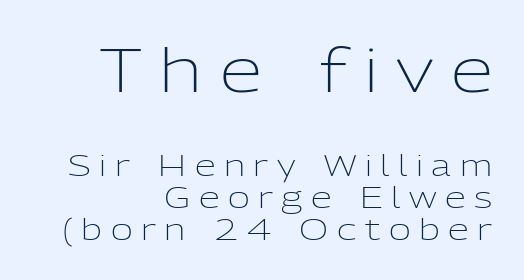
The image shows 61 px light sans-serif type, upright; set right-aligned, tight line spacing (1.07x), unusually wide letter spacing (+0.29 em), not underlined; the first (top) block is 2.03x larger; low stroke contrast and a medium x-height.
